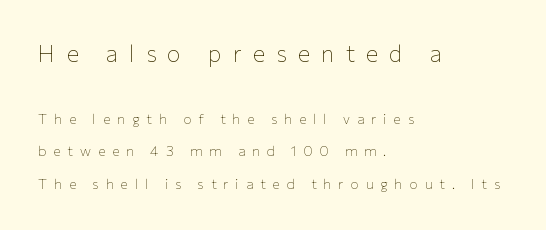
The image shows 23 px text type, upright; set left-aligned, loose line spacing (2.3x), unusually wide letter spacing (+0.49 em), not underlined; the first (top) block is 1.64x larger.
